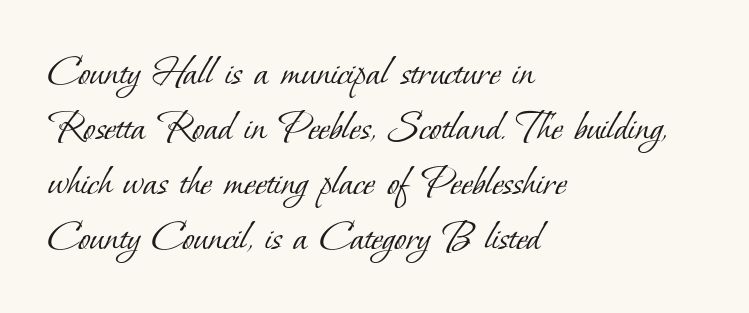
Q: Is the text bold? A: No.
Q: Is the typeface a serif or a sans-serif typeface? A: Serif.
Q: Is the text underlined? A: No.
Q: How is the paragraph aligned? A: Left-aligned.
Q: Is the spacing between letters normal or unusually wide? A: Normal.
Q: Is the spacing between lines tight, normal or loose? A: Normal.
Q: Width (condensed, normal, or wide)? A: Normal.
Q: Stroke contrast? A: Low.
Q: x-height? A: Small.
Q: Monospaced? A: No.
